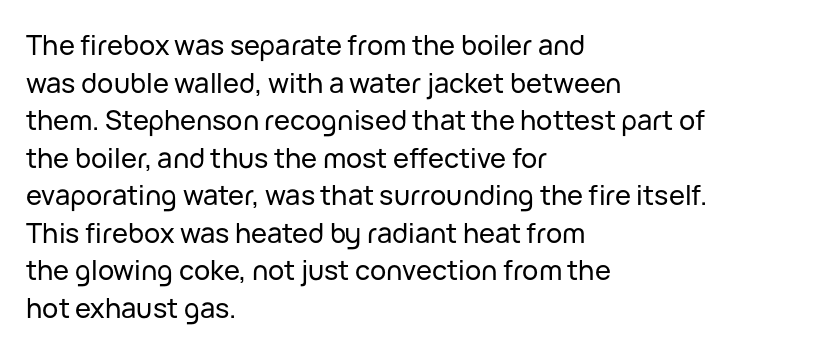
Plain, unruled lines of type. The lines in this sample share a left origin and differ only in where they stop. The specimen reads as upright at a glance. Letter spacing: default. If you measured baseline to baseline, you'd find a middling distance.
